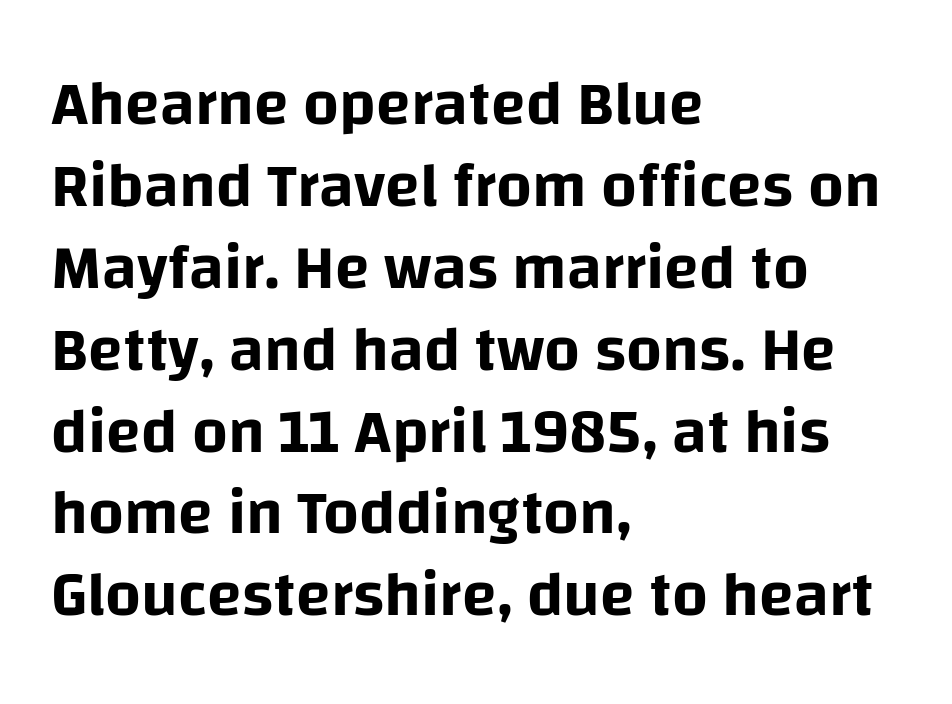
The image shows 63 px sans-serif type, upright; set left-aligned, normal line spacing (1.3x), normal letter spacing, not underlined; low stroke contrast and a large x-height.
